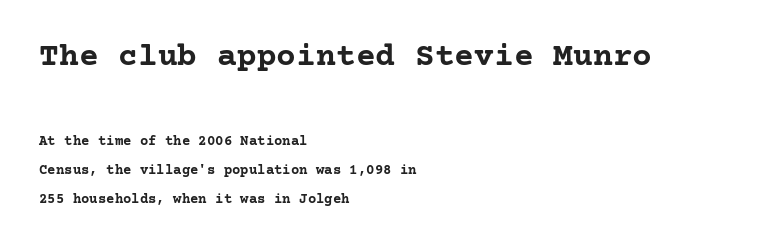
In terms of weight, the rendering is a true, heavy bold. Whoever set this chose breathing room over compactness in the vertical rhythm. Only glyphs here, with clear space below each row. Each letter's strokes conclude with small projecting serifs. Size hierarchy here favors the leading block over the trailing one.
